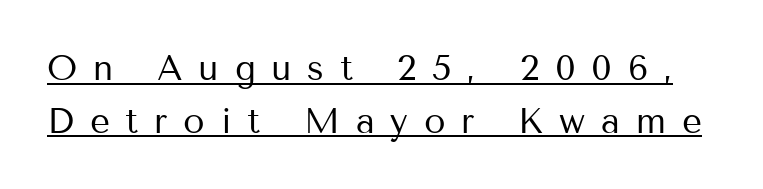
This block has exactly the height ordinary leading produces. The letters are spread apart with noticeably loose tracking. It's the straight-up-and-down kind of type. Each letter keeps its own natural width here, so spacing adapts to shape. The rendering uses the underline text-decoration.
